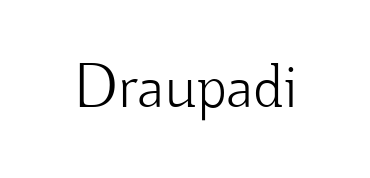
The image shows 65 px light sans-serif type, upright; set normal letter spacing, not underlined; low stroke contrast and a small x-height.
